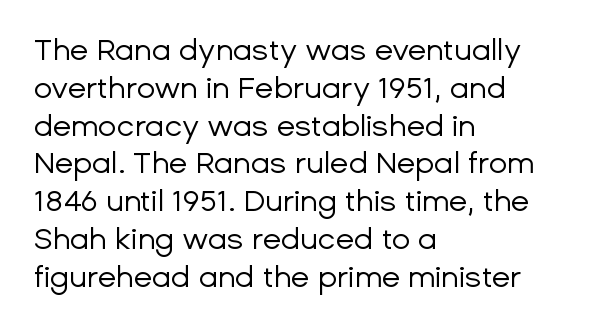
{"serif": "no", "italic": "no", "bold": "no", "weight": "regular", "width": "normal", "stroke_contrast": "low", "x_height": "medium", "monospaced": "no", "underline": "no", "align": "left", "line_spacing": "normal", "line_spacing_ratio": 1.26, "letter_spacing": "normal", "letter_spacing_em": 0.0, "glyph_px": 30}
